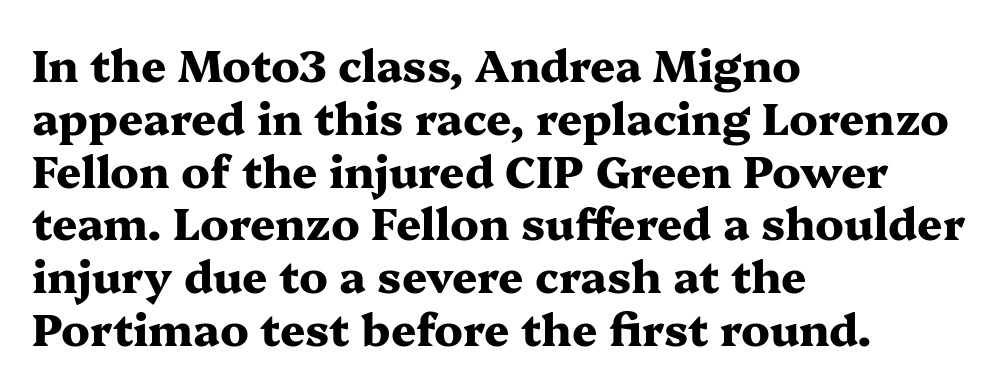
{"serif": "yes", "italic": "no", "bold": "yes", "weight": "heavy", "width": "wide", "stroke_contrast": "medium", "x_height": "medium", "monospaced": "no", "underline": "no", "align": "left", "line_spacing_ratio": 1.2, "letter_spacing": "normal", "letter_spacing_em": 0.0, "glyph_px": 44}
